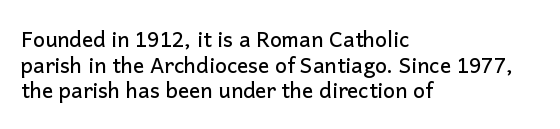
{"italic": "no", "underline": "no", "align": "left", "line_spacing_ratio": 1.22, "letter_spacing": "normal", "letter_spacing_em": 0.0, "glyph_px": 21}
